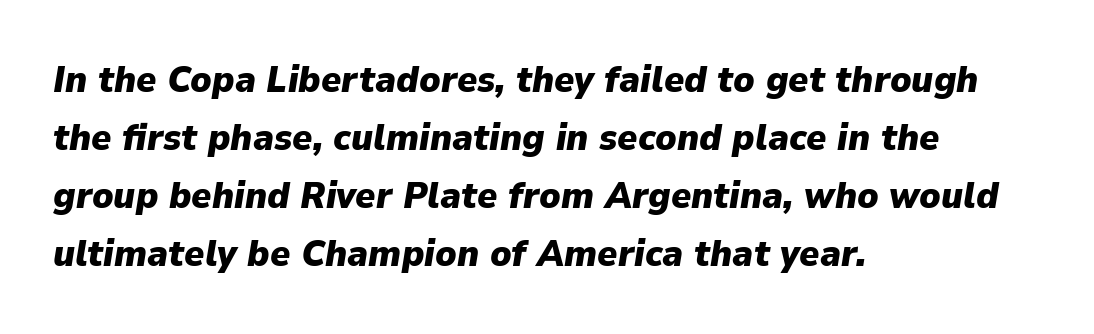
Underline: absent. Evenly set lines give the paragraph a standard silhouette. This sample uses an oblique cut, with every glyph tilted off the vertical. The rendering anchors every line to the left-hand side. Tracking value appears to be zero — textbook default spacing. You could not count columns in this text — the font is proportionally spaced.
